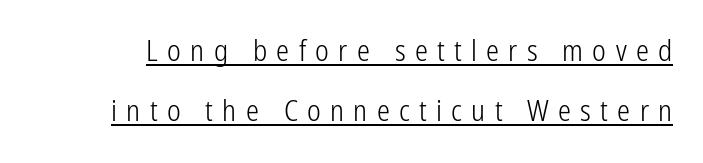
Q: Is the text bold? A: No.
Q: Is the text italic (slanted)? A: No, it is upright.
Q: Is the typeface a serif or a sans-serif typeface? A: Sans-serif.
Q: Is the text underlined? A: Yes.
Q: Is the spacing between letters normal or unusually wide? A: Unusually wide.
Q: Is the spacing between lines tight, normal or loose? A: Loose.
Q: Width (condensed, normal, or wide)? A: Condensed.
Q: Stroke contrast? A: Low.
Q: x-height? A: Medium.
Q: Monospaced? A: No.
